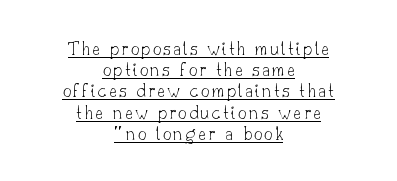
{"italic": "no", "bold": "no", "underline": "yes", "align": "center", "line_spacing": "tight", "line_spacing_ratio": 1.01, "glyph_px": 21}
